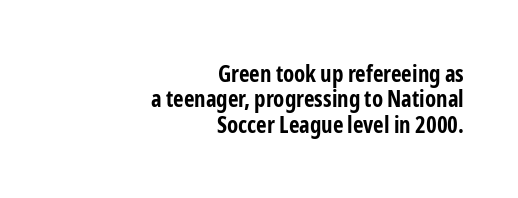
Line spacing here is tight. You'd pick this weight for a headline — it's a proper bold. Every row of glyphs terminates at an identical x-position on the right. The letters sit at their default tracking, neither squeezed nor spread. The zone under the glyphs is completely vacant.
